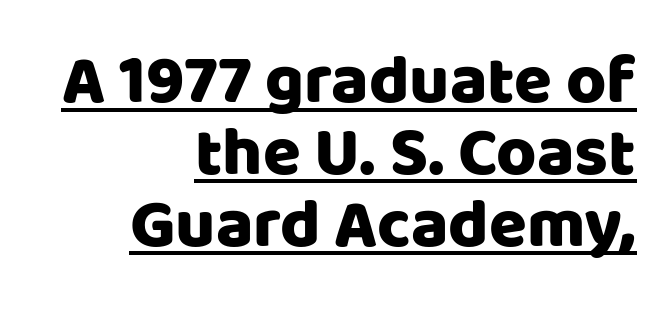
No extra tracking has been applied to these lines. Ordinary non-slanted type is in use. All the whitespace from short lines collects on the left. Underlined type.
